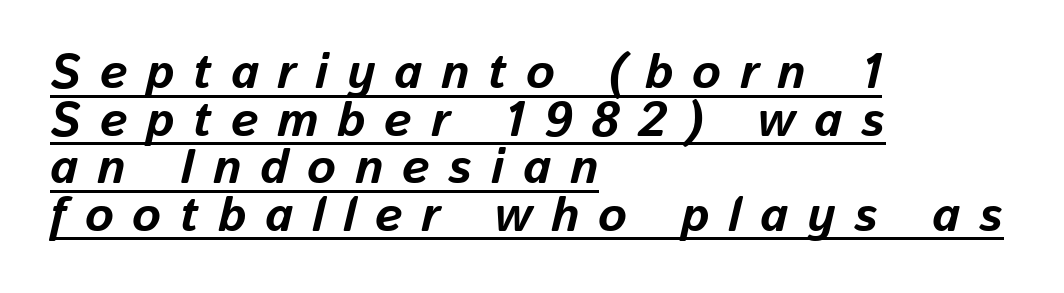
Q: Is the text bold? A: Yes.
Q: Is the text italic (slanted)? A: Yes, it leans right by about 13 degrees.
Q: Is the text underlined? A: Yes.
Q: How is the paragraph aligned? A: Left-aligned.
Q: Is the spacing between letters normal or unusually wide? A: Unusually wide.
Q: Is the spacing between lines tight, normal or loose? A: Tight.
Q: Width (condensed, normal, or wide)? A: Normal.
Q: Stroke contrast? A: Low.
Q: x-height? A: Medium.
Q: Monospaced? A: No.
